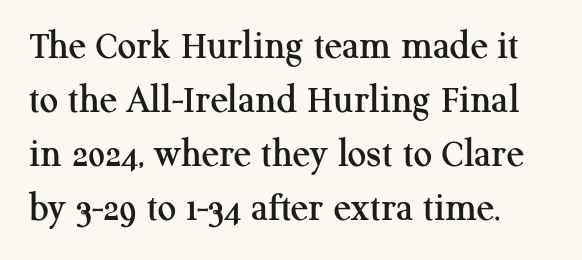
Small tapered or slab feet sit at the stroke ends, so this counts as serif. This sample uses plain, unmodified letter spacing. Think of a printed novel: that variable character pitch is what you see here. The rows are spaced the way most documents space them. When letters stand straight like this, we call the style roman or upright.
